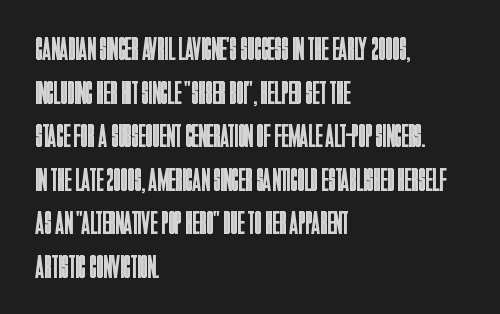
The passage shown is typed in a proportional face where columns would drift. The words here are not underlined. Check where the strokes stop: nothing finishes them off — pure sans. Caption: multi-line text, flush left, ragged right. Default kerning and tracking; the words read as compact shapes. The letterforms sit at book weight or below.
